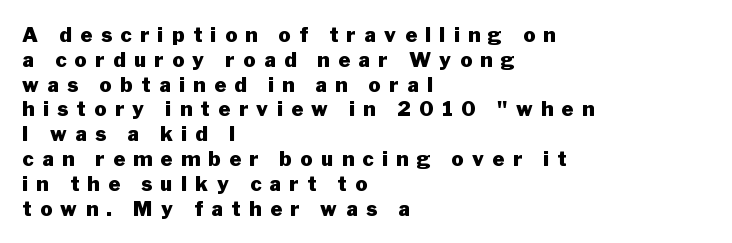
A student would call this left alignment; a typographer would say flush left, rag right. Inter-character spacing is expanded well beyond the font's built-in metrics. The words here are not underlined. These lines were composed using upright roman letters. The face used here has the dense, thick strokes of a bold.
